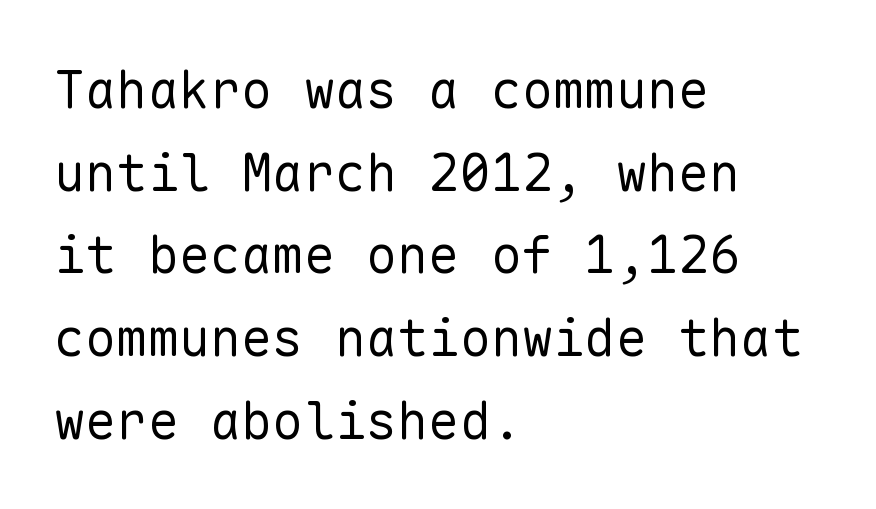
Q: Is the text bold? A: No.
Q: Is the text italic (slanted)? A: No, it is upright.
Q: Is the typeface a serif or a sans-serif typeface? A: Sans-serif.
Q: Is the text underlined? A: No.
Q: How is the paragraph aligned? A: Left-aligned.
Q: Is the spacing between letters normal or unusually wide? A: Normal.
Q: Is the spacing between lines tight, normal or loose? A: Normal.
Q: Width (condensed, normal, or wide)? A: Normal.
Q: Stroke contrast? A: Low.
Q: x-height? A: Medium.
Q: Monospaced? A: Yes.
